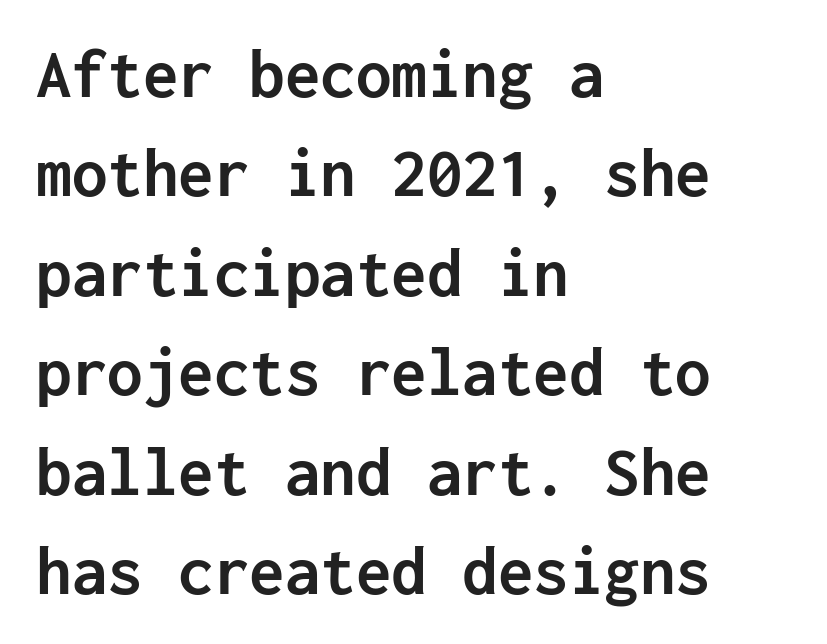
A typesetter would mark this as roman, not italic. Glyph-to-glyph distance matches everyday printed text. The compositor pushed each line to the left boundary. Monospaced: the letters line up in strict vertical columns. The strokes are fattened all the way to bold.
